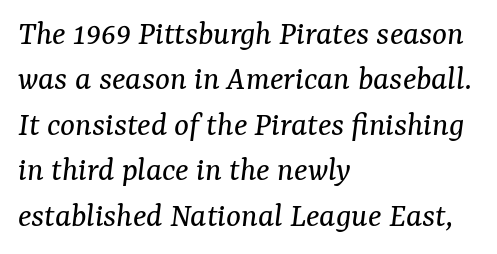
Q: Is the text bold? A: No.
Q: Is the text italic (slanted)? A: Yes, it leans right by about 7 degrees.
Q: Is the typeface a serif or a sans-serif typeface? A: Serif.
Q: Is the text underlined? A: No.
Q: How is the paragraph aligned? A: Left-aligned.
Q: Is the spacing between letters normal or unusually wide? A: Normal.
Q: Is the spacing between lines tight, normal or loose? A: Normal.
Q: Width (condensed, normal, or wide)? A: Normal.
Q: Stroke contrast? A: Medium.
Q: x-height? A: Medium.
Q: Monospaced? A: No.
